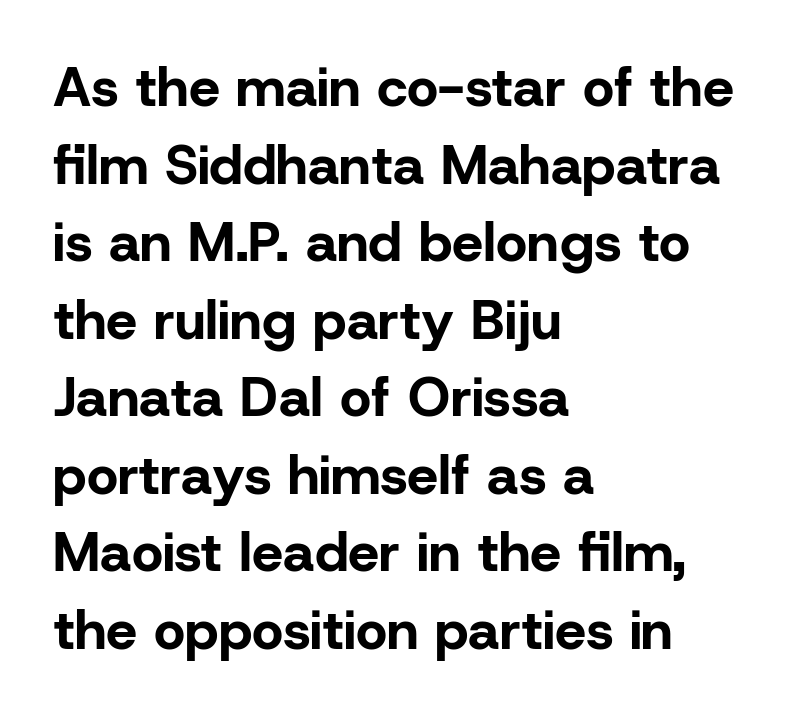
The image shows 55 px bold sans-serif type, upright; set left-aligned, normal line spacing (1.41x), normal letter spacing, not underlined; low stroke contrast and a medium x-height.
